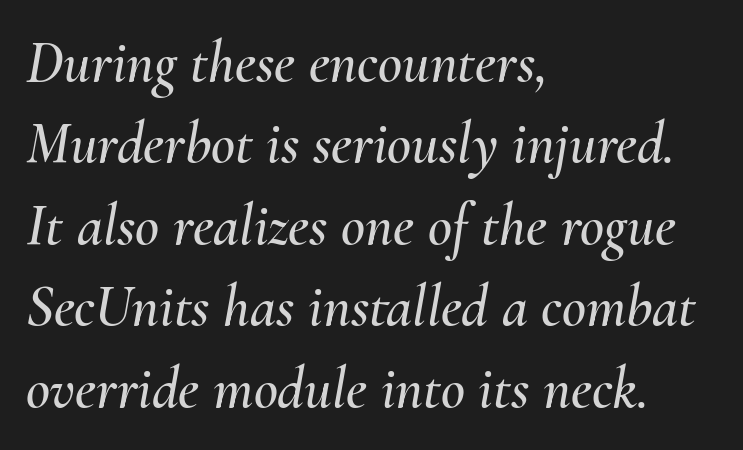
Q: Is the text italic (slanted)? A: Yes, it leans right by about 10 degrees.
Q: Is the text underlined? A: No.
Q: How is the paragraph aligned? A: Left-aligned.
Q: Is the spacing between letters normal or unusually wide? A: Normal.
Q: Is the spacing between lines tight, normal or loose? A: Normal.
Q: Width (condensed, normal, or wide)? A: Normal.
Q: Stroke contrast? A: Medium.
Q: x-height? A: Small.
Q: Monospaced? A: No.
